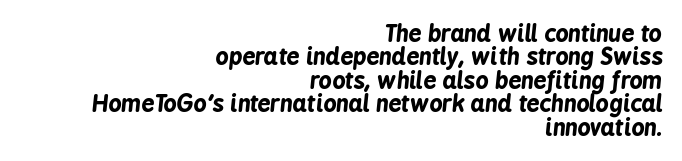
The image shows 23 px bold type, italic (leaning right); set right-aligned, tight line spacing (1.02x), normal letter spacing, not underlined.
